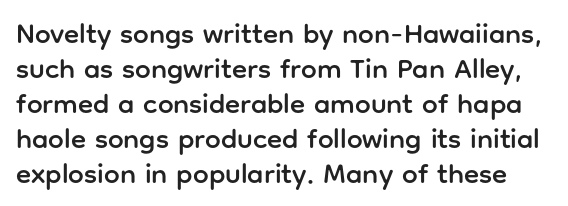
The image shows 28 px sans-serif type, upright; set normal line spacing (1.25x), normal letter spacing, not underlined; low stroke contrast and a medium x-height.
